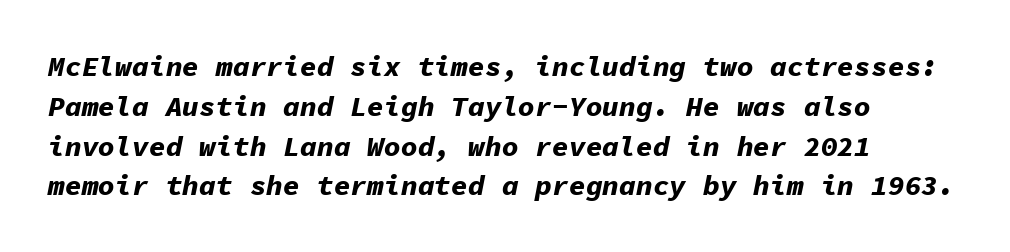
{"italic": "yes", "lean": "right", "slant_degrees": 11, "bold": "yes", "weight": "bold", "width": "normal", "stroke_contrast": "low", "x_height": "medium", "monospaced": "yes", "underline": "no", "line_spacing": "normal", "line_spacing_ratio": 1.42, "letter_spacing": "normal", "letter_spacing_em": 0.0, "glyph_px": 28}
